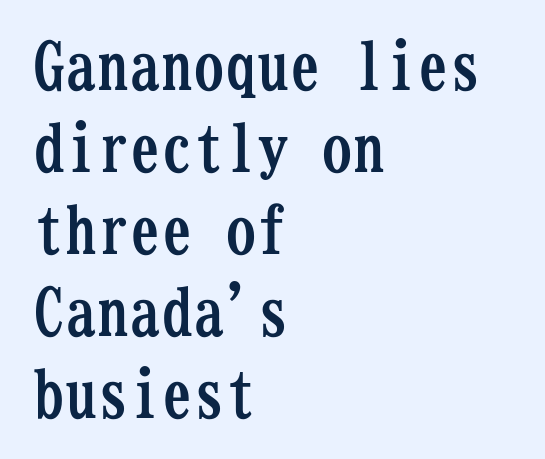
{"serif": "yes", "italic": "no", "bold": "yes", "weight": "semibold", "width": "condensed", "stroke_contrast": "low", "x_height": "medium", "monospaced": "yes", "underline": "no", "align": "left", "line_spacing": "normal", "line_spacing_ratio": 1.28, "letter_spacing": "normal", "letter_spacing_em": 0.0, "glyph_px": 64}
